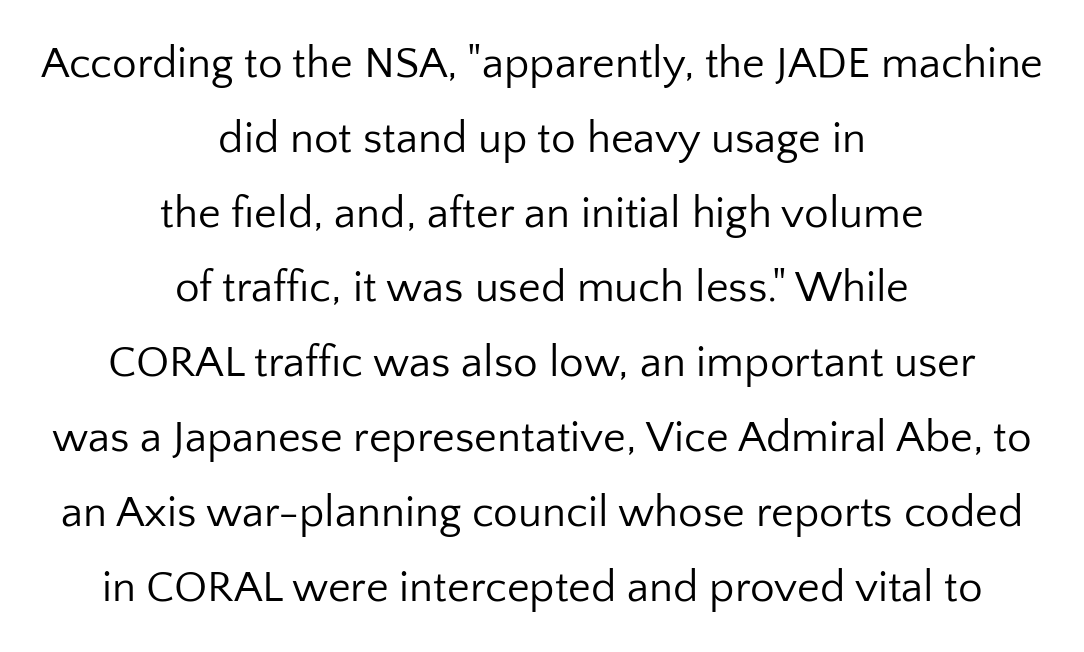
Q: Is the text bold? A: No.
Q: Is the text italic (slanted)? A: No, it is upright.
Q: Is the typeface a serif or a sans-serif typeface? A: Sans-serif.
Q: Is the text underlined? A: No.
Q: How is the paragraph aligned? A: Centered.
Q: Is the spacing between letters normal or unusually wide? A: Normal.
Q: Is the spacing between lines tight, normal or loose? A: Normal.
Q: Width (condensed, normal, or wide)? A: Normal.
Q: Stroke contrast? A: Low.
Q: x-height? A: Medium.
Q: Monospaced? A: No.
